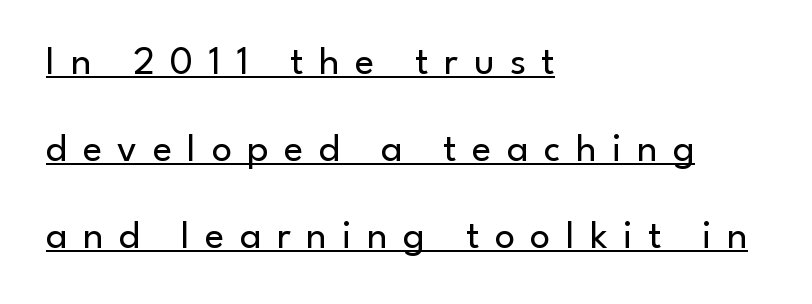
The image shows 40 px regular-weight sans-serif type, upright; set left-aligned, loose line spacing (2.18x), unusually wide letter spacing (+0.39 em), underlined; low stroke contrast and a small x-height.
